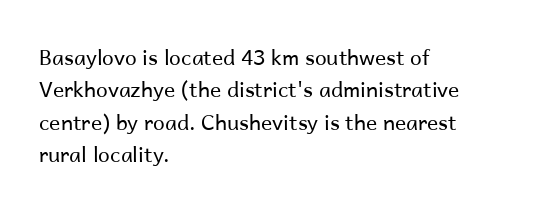
Words float on clear page, feet unadorned. Letters have the restrained weight of plain body copy at most. Horizontal alignment here is leftward, the default for most running prose. Whoever set this chose a conventional vertical rhythm. This sample uses an upright cut, with every glyph sitting square on the baseline.
